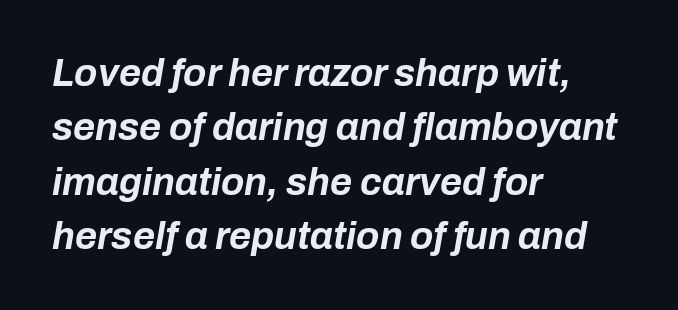
Q: Is the text bold? A: Yes.
Q: Is the text italic (slanted)? A: Yes, it leans right by about 10 degrees.
Q: Is the text underlined? A: No.
Q: How is the paragraph aligned? A: Left-aligned.
Q: Is the spacing between letters normal or unusually wide? A: Normal.
Q: Is the spacing between lines tight, normal or loose? A: Normal.
Q: Width (condensed, normal, or wide)? A: Normal.
Q: Stroke contrast? A: Low.
Q: x-height? A: Medium.
Q: Monospaced? A: No.
